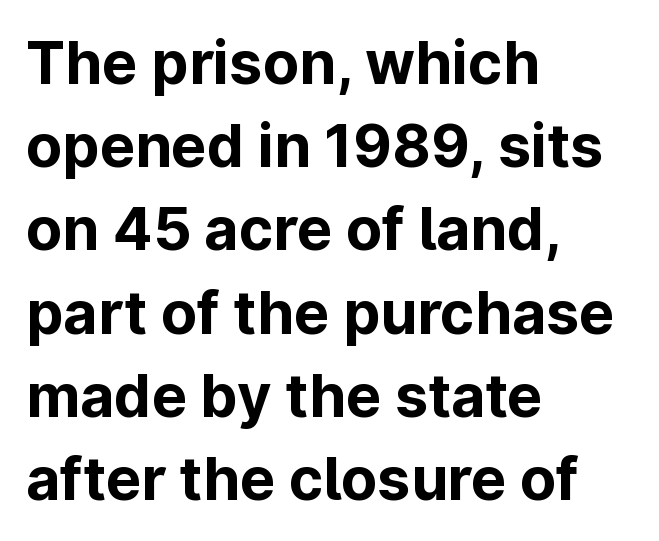
Q: Is the text bold? A: Yes.
Q: Is the text italic (slanted)? A: No, it is upright.
Q: Is the typeface a serif or a sans-serif typeface? A: Sans-serif.
Q: Is the text underlined? A: No.
Q: How is the paragraph aligned? A: Left-aligned.
Q: Is the spacing between letters normal or unusually wide? A: Normal.
Q: Is the spacing between lines tight, normal or loose? A: Normal.
Q: Width (condensed, normal, or wide)? A: Normal.
Q: Stroke contrast? A: Low.
Q: x-height? A: Medium.
Q: Monospaced? A: No.
